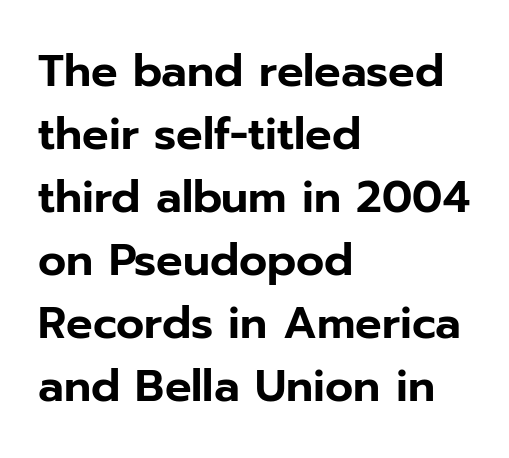
Proportional: the letters do not fall into vertical columns. This rendering features lettering with no underline. The leading is moderate, giving the passage an even texture. Ordinary non-slanted type is in use. To sum up the face: it is a sans, with no serifs. Letter spacing: default.
